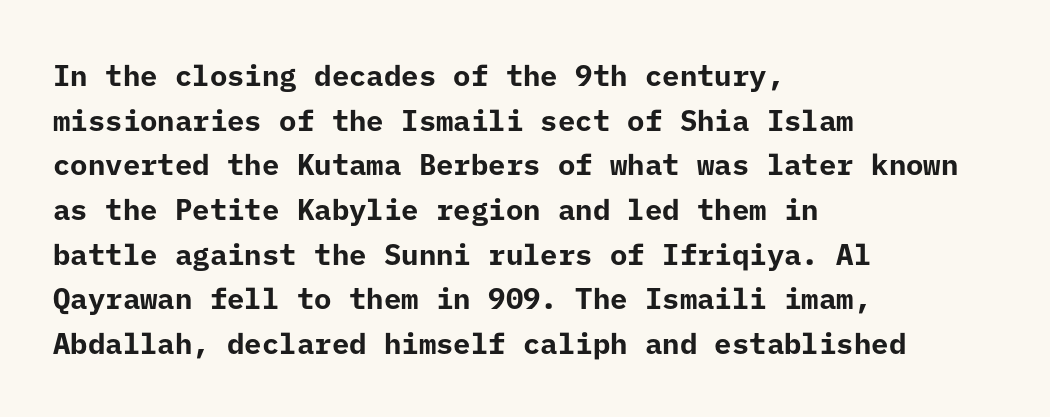
Q: Is the text bold? A: Yes.
Q: Is the text italic (slanted)? A: No, it is upright.
Q: Is the typeface a serif or a sans-serif typeface? A: Sans-serif.
Q: Is the text underlined? A: No.
Q: How is the paragraph aligned? A: Left-aligned.
Q: Is the spacing between letters normal or unusually wide? A: Normal.
Q: Is the spacing between lines tight, normal or loose? A: Normal.
Q: Width (condensed, normal, or wide)? A: Normal.
Q: Stroke contrast? A: Low.
Q: x-height? A: Medium.
